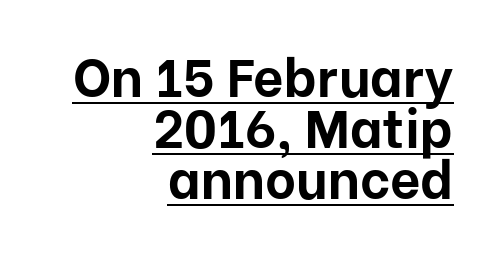
{"serif": "no", "italic": "no", "bold": "yes", "weight": "bold", "width": "normal", "stroke_contrast": "low", "x_height": "medium", "monospaced": "no", "underline": "yes", "align": "right", "line_spacing": "tight", "line_spacing_ratio": 0.96, "letter_spacing": "normal", "letter_spacing_em": 0.0, "glyph_px": 53}
